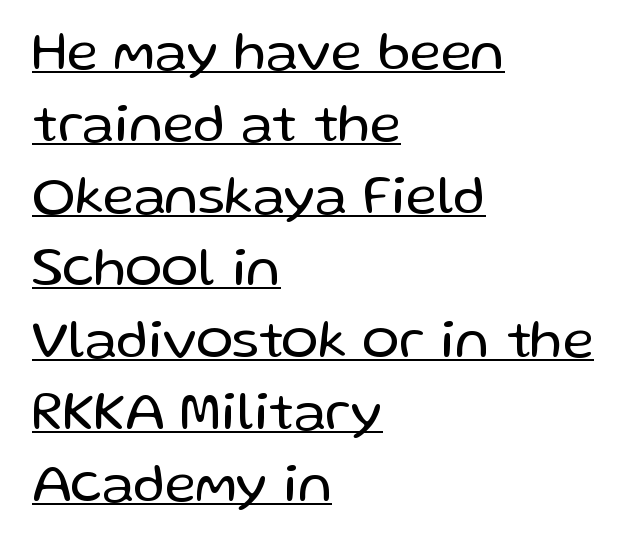
Q: Is the text bold? A: No.
Q: Is the text italic (slanted)? A: No, it is upright.
Q: Is the typeface a serif or a sans-serif typeface? A: Sans-serif.
Q: Is the text underlined? A: Yes.
Q: How is the paragraph aligned? A: Left-aligned.
Q: Is the spacing between letters normal or unusually wide? A: Normal.
Q: Is the spacing between lines tight, normal or loose? A: Normal.
Q: Width (condensed, normal, or wide)? A: Normal.
Q: Stroke contrast? A: Low.
Q: x-height? A: Medium.
Q: Monospaced? A: No.
